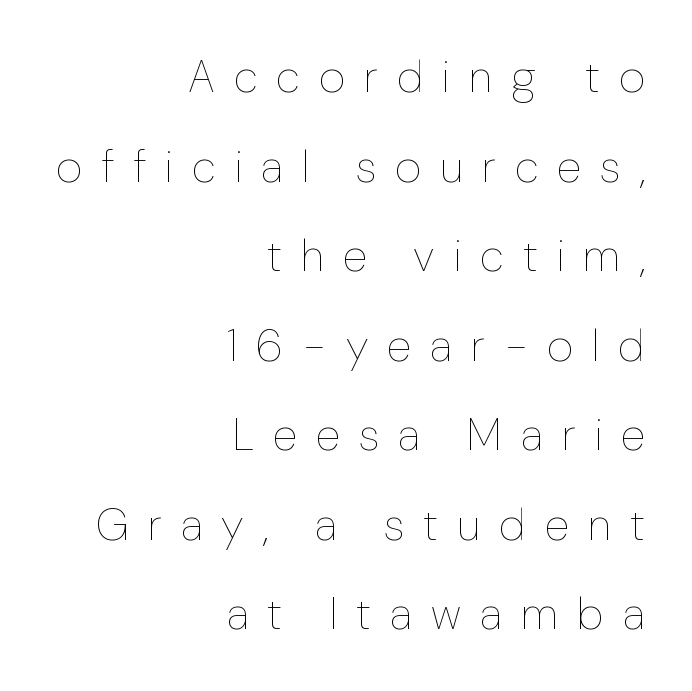
Q: Is the text bold? A: No.
Q: Is the text italic (slanted)? A: No, it is upright.
Q: Is the text underlined? A: No.
Q: How is the paragraph aligned? A: Right-aligned.
Q: Is the spacing between letters normal or unusually wide? A: Unusually wide.
Q: Is the spacing between lines tight, normal or loose? A: Loose.
Q: Width (condensed, normal, or wide)? A: Normal.
Q: Stroke contrast? A: Low.
Q: x-height? A: Medium.
Q: Monospaced? A: No.
